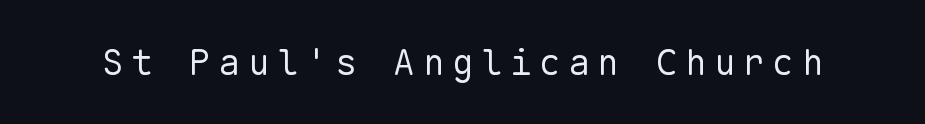
The image shows 36 px regular-weight sans-serif type, upright, monospaced; set unusually wide letter spacing (+0.21 em), not underlined; low stroke contrast and a medium x-height.
